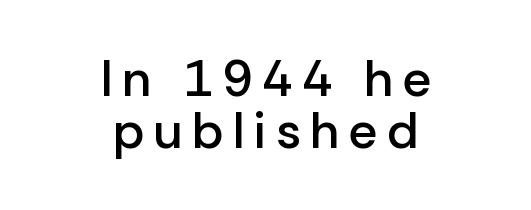
The vertical gap from one line to the next is small. The letters carry no serifs — their stems end cleanly without finishing strokes. The gap between lines stays unmarked. The strokes are fattened partway — semibold, not bold.
